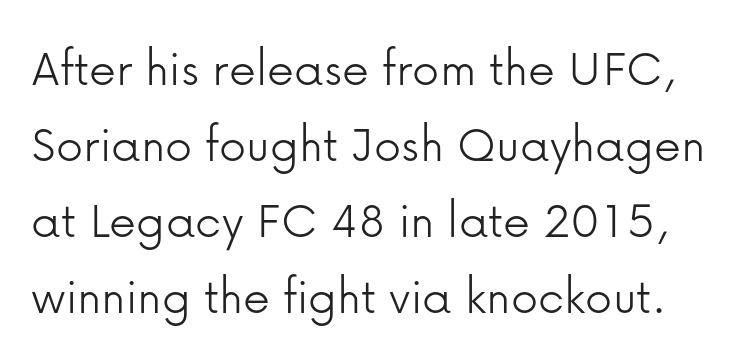
Q: Is the text bold? A: No.
Q: Is the text italic (slanted)? A: No, it is upright.
Q: Is the typeface a serif or a sans-serif typeface? A: Sans-serif.
Q: Is the text underlined? A: No.
Q: Is the spacing between letters normal or unusually wide? A: Normal.
Q: Is the spacing between lines tight, normal or loose? A: Normal.
Q: Width (condensed, normal, or wide)? A: Normal.
Q: Stroke contrast? A: Low.
Q: x-height? A: Medium.
Q: Monospaced? A: No.
